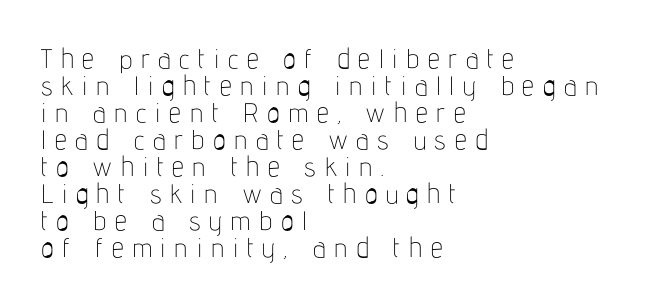
Q: Is the text bold? A: No.
Q: Is the text italic (slanted)? A: No, it is upright.
Q: Is the text underlined? A: No.
Q: How is the paragraph aligned? A: Left-aligned.
Q: Is the spacing between letters normal or unusually wide? A: Unusually wide.
Q: Is the spacing between lines tight, normal or loose? A: Tight.
